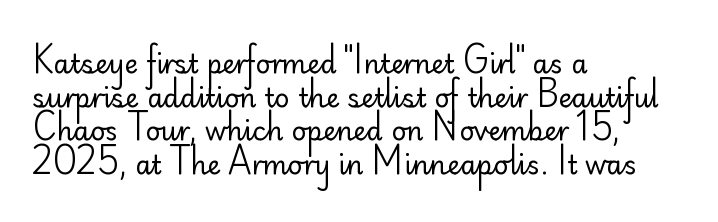
Q: Is the text bold? A: No.
Q: Is the text italic (slanted)? A: No, it is upright.
Q: Is the text underlined? A: No.
Q: How is the paragraph aligned? A: Left-aligned.
Q: Is the spacing between letters normal or unusually wide? A: Normal.
Q: Is the spacing between lines tight, normal or loose? A: Normal.
